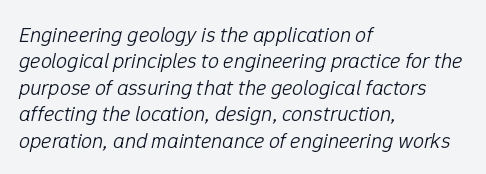
The image shows 22 px text type, italic (leaning right); set left-aligned, line spacing 1.2x, normal letter spacing, not underlined.
